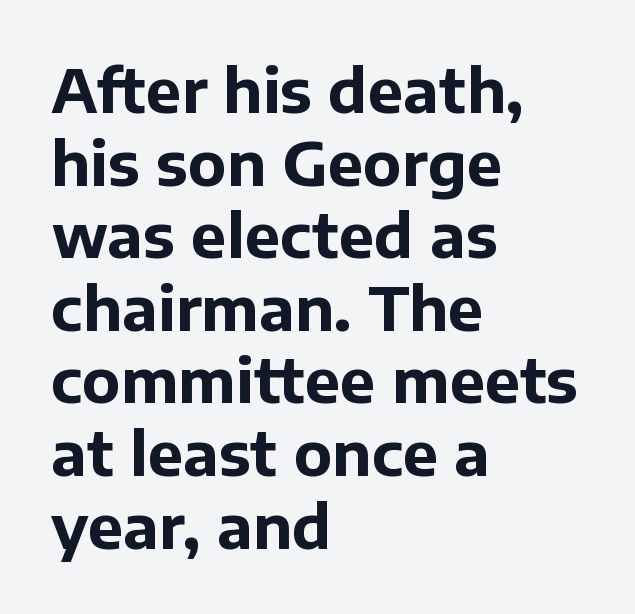
Q: Is the text bold? A: Yes.
Q: Is the text italic (slanted)? A: No, it is upright.
Q: Is the typeface a serif or a sans-serif typeface? A: Sans-serif.
Q: Is the text underlined? A: No.
Q: How is the paragraph aligned? A: Left-aligned.
Q: Is the spacing between letters normal or unusually wide? A: Normal.
Q: Width (condensed, normal, or wide)? A: Normal.
Q: Stroke contrast? A: Low.
Q: x-height? A: Medium.
Q: Monospaced? A: No.
